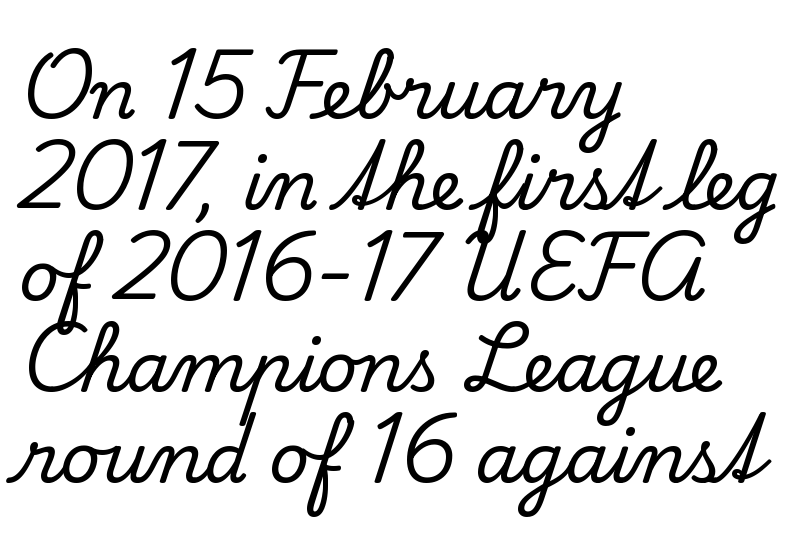
The specimen omits any rule beneath the text block's lines. Words appear dense and cohesive because spacing is normal. This sample has the flowing, uneven cadence of proportional lettering. All the whitespace from short lines collects on the right.
